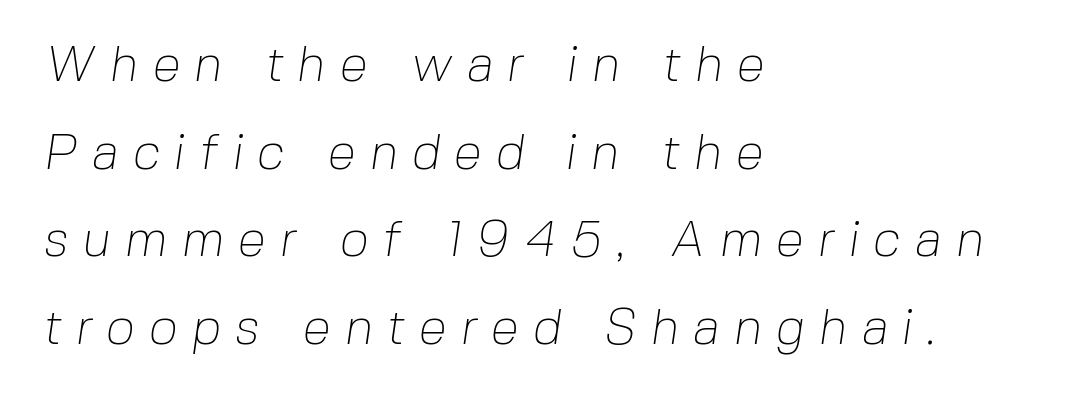
Letters rest on an invisible, unmarked baseline. The weight would be labelled regular, book, light, or lighter still. The lines in this sample share a left origin and differ only in where they stop. Look at the tracking — it's clearly loosened, letters drifting apart.
